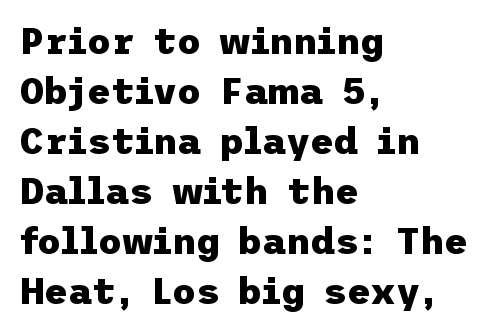
Ordinary non-slanted type is in use. The paragraph shown leans on its left margin. Each glyph is drawn with heavy, bold strokes. The space directly below the letters is spotless. The space between consecutive lines is moderate. This sample uses plain, unmodified letter spacing.
